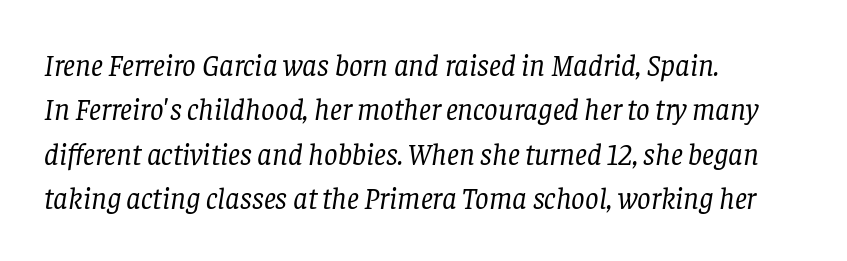
The image shows 30 px regular-weight serif type, italic (leaning right); set left-aligned, normal line spacing (1.48x), normal letter spacing, not underlined; low stroke contrast and a large x-height.
